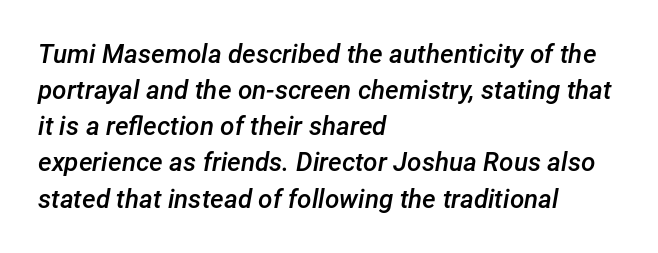
The ragged edge is on the right, which tells us the setting is flush left. The rendering applies a slant to the glyphs. One glance says typical: line gaps are just what's usual. Words appear dense and cohesive because spacing is normal.
